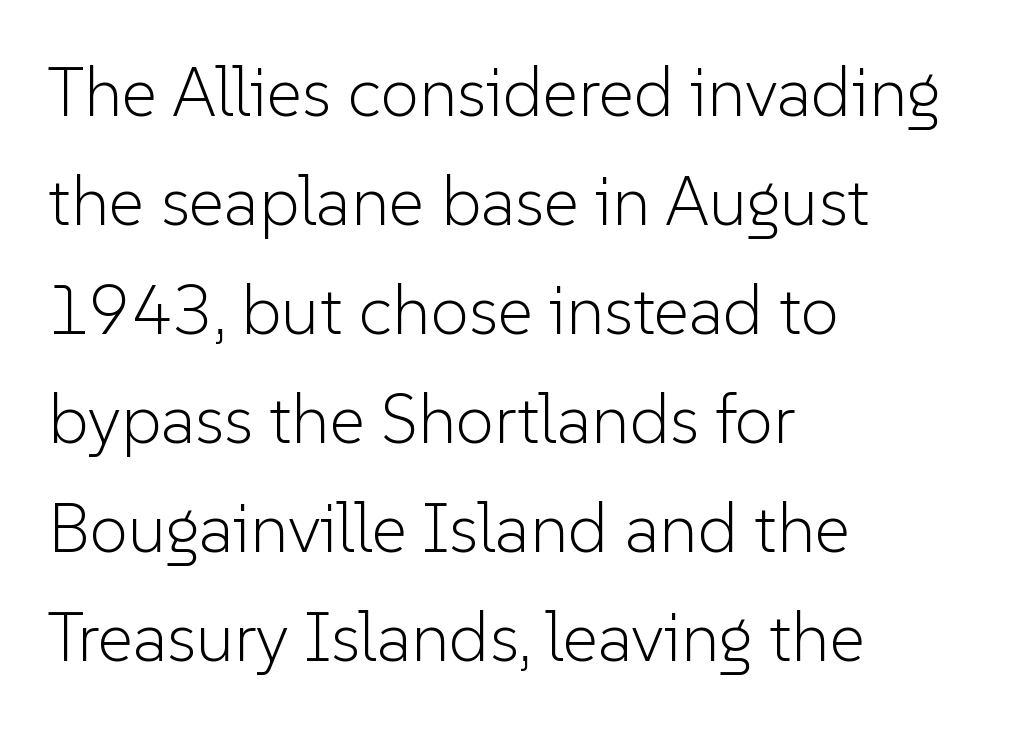
The image shows 69 px light sans-serif type, upright; set left-aligned, normal line spacing (1.58x), normal letter spacing, not underlined; low stroke contrast and a medium x-height.
